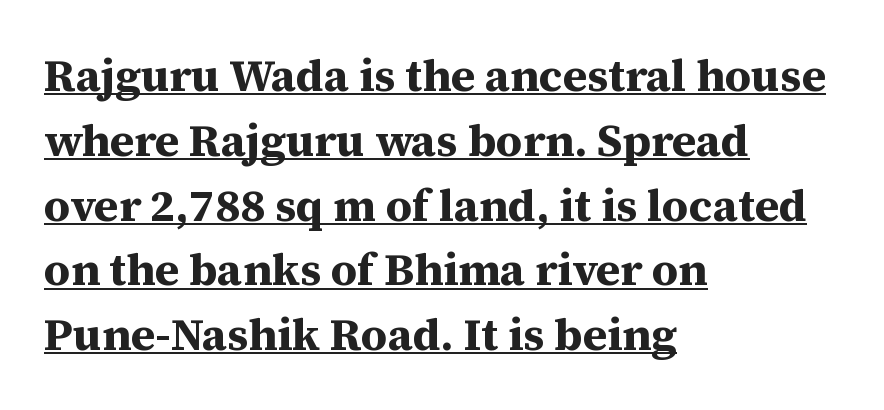
The image shows 45 px bold serif type, upright; set left-aligned, normal line spacing (1.44x), normal letter spacing, underlined; medium stroke contrast and a medium x-height.
